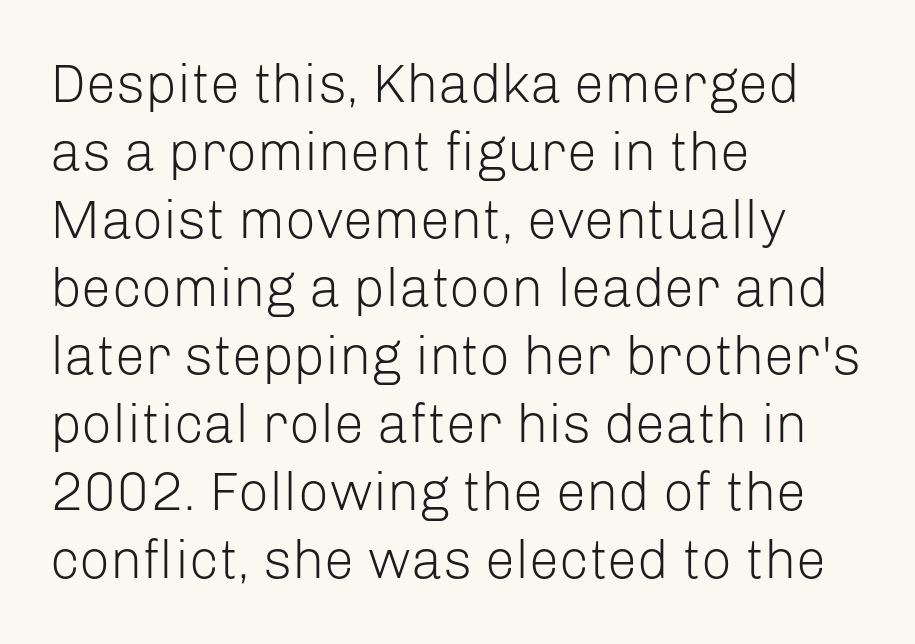
These lines are composed in type without serifs. Counters stay open thanks to moderate or lighter strokes. Lines of text with bare space underneath. Characters remain perfectly vertical along every line. Regarding leading, the lines here are spaced in the standard way. A typesetter would call this proportional, since set widths differ per character.
